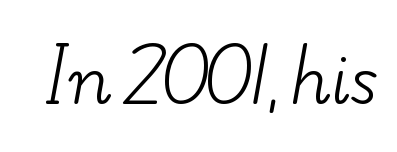
{"serif": "yes", "bold": "no", "weight": "light", "width": "wide", "stroke_contrast": "low", "x_height": "small", "monospaced": "no", "underline": "no", "letter_spacing": "normal", "letter_spacing_em": 0.0, "glyph_px": 66}
